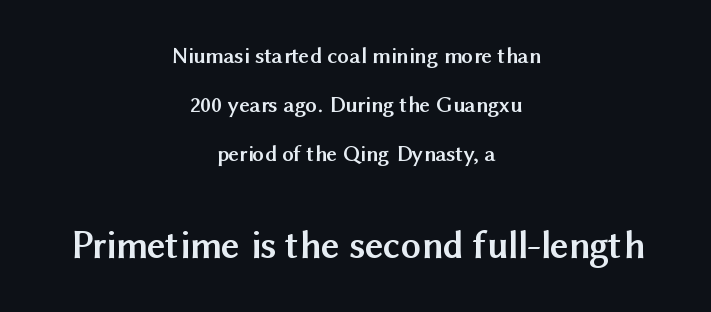
Q: Is the text bold? A: Yes.
Q: Is the text italic (slanted)? A: No, it is upright.
Q: Is the typeface a serif or a sans-serif typeface? A: Sans-serif.
Q: Is the text underlined? A: No.
Q: How is the paragraph aligned? A: Centered.
Q: Is the spacing between letters normal or unusually wide? A: Normal.
Q: Is the spacing between lines tight, normal or loose? A: Loose.
Q: Which block of text is set in a larger size, the first (top) or the second (bottom)? A: The second (bottom) one.
Q: Width (condensed, normal, or wide)? A: Normal.
Q: Stroke contrast? A: Medium.
Q: x-height? A: Medium.
Q: Monospaced? A: No.
